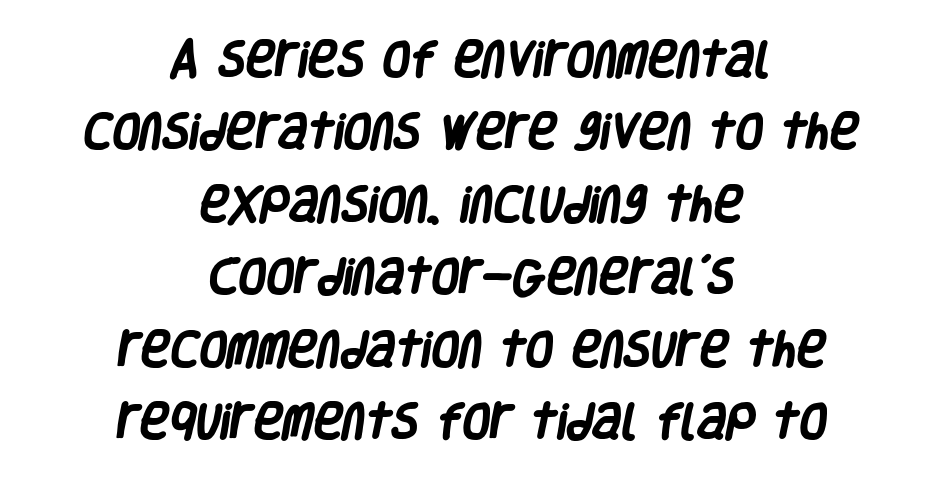
The image shows 40 px heavy, condensed sans-serif type; set centered, line spacing 1.81x, normal letter spacing, not underlined; low stroke contrast and a large x-height.
